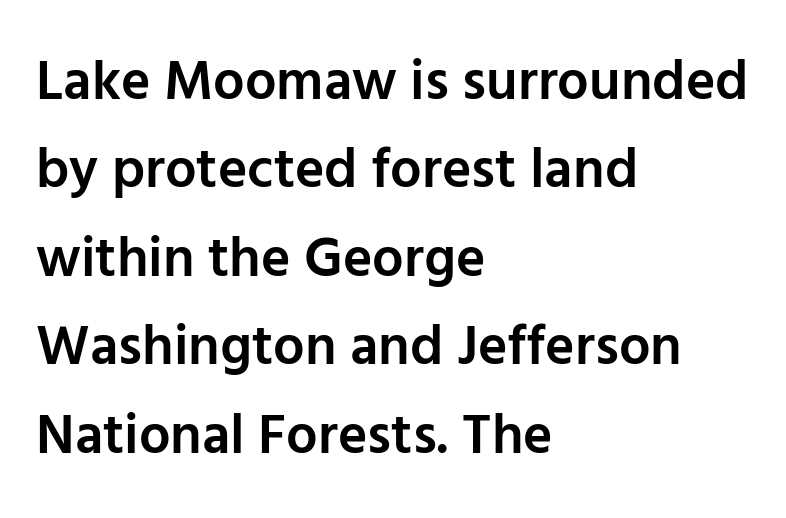
The image shows 56 px semibold sans-serif type, upright; set left-aligned, normal line spacing (1.58x), normal letter spacing, not underlined; low stroke contrast and a medium x-height.
